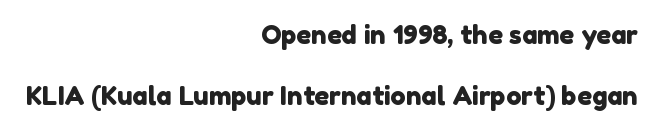
The image shows 26 px text type; set right-aligned, loose line spacing (2.33x), normal letter spacing, not underlined.
